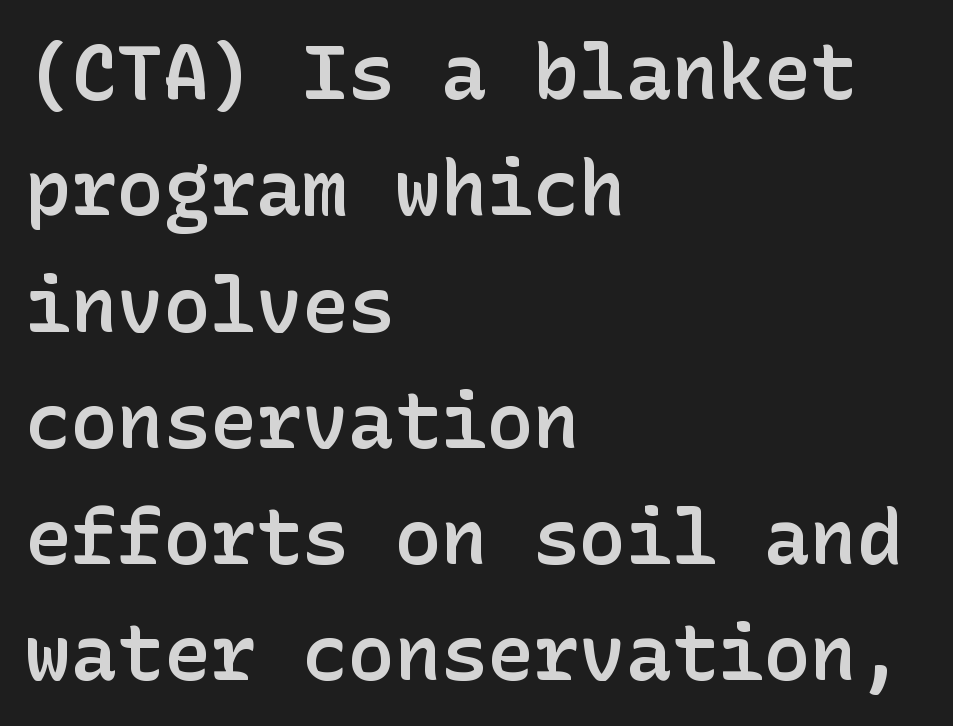
The image shows 77 px semibold sans-serif type, upright; set left-aligned, normal line spacing (1.51x), normal letter spacing, not underlined; low stroke contrast and a medium x-height.
